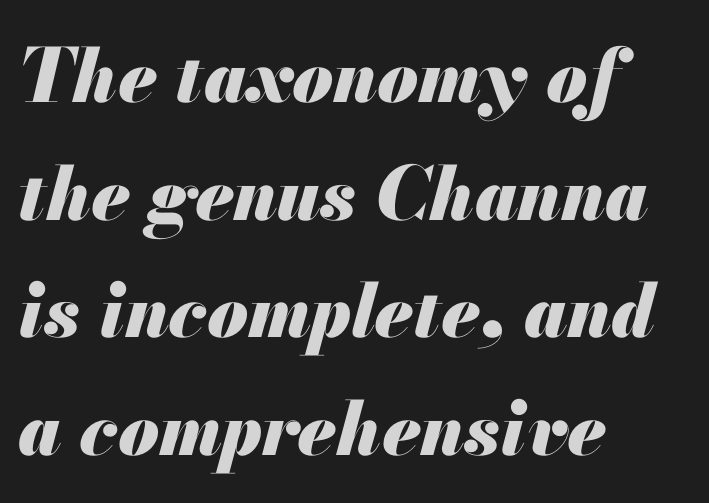
The image shows 74 px heavy type, italic (leaning right); set left-aligned, normal line spacing (1.59x), normal letter spacing, not underlined; medium stroke contrast and a small x-height.
